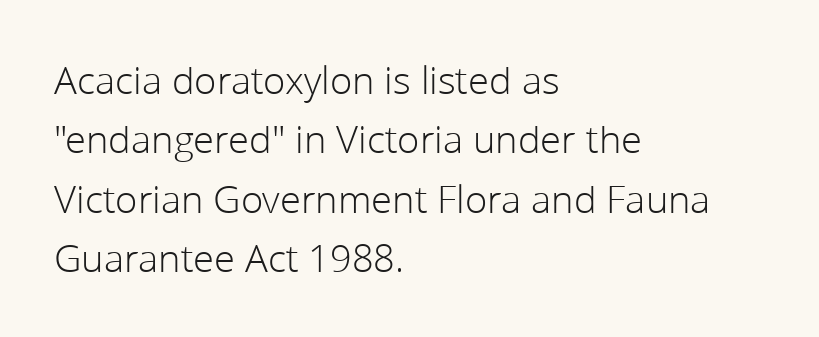
The image shows 38 px light sans-serif type, upright; set left-aligned, normal line spacing (1.56x), normal letter spacing, not underlined; low stroke contrast and a medium x-height.
